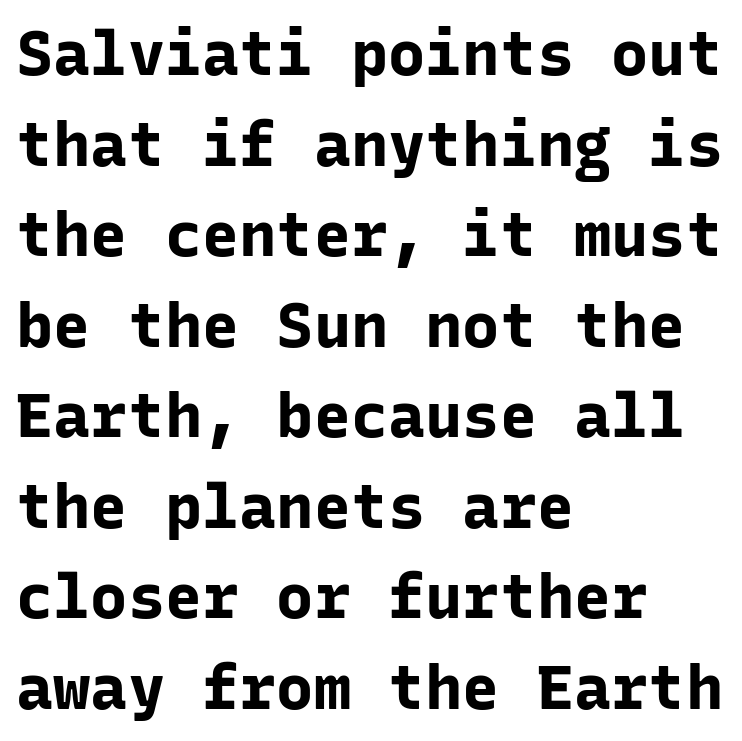
The font family rendered here belongs to the sans-serif group. The line-height multiplier appears to be the usual default. Just letters on the line, the space beneath them empty. The sample has been set heavy, in full bold.
